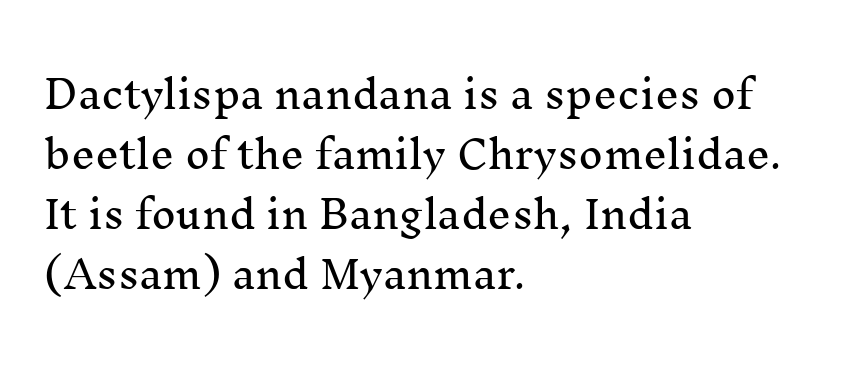
{"serif": "yes", "italic": "no", "width": "normal", "stroke_contrast": "medium", "x_height": "medium", "monospaced": "no", "underline": "no", "align": "left", "line_spacing": "normal", "line_spacing_ratio": 1.58, "letter_spacing": "normal", "letter_spacing_em": 0.0, "glyph_px": 38}
